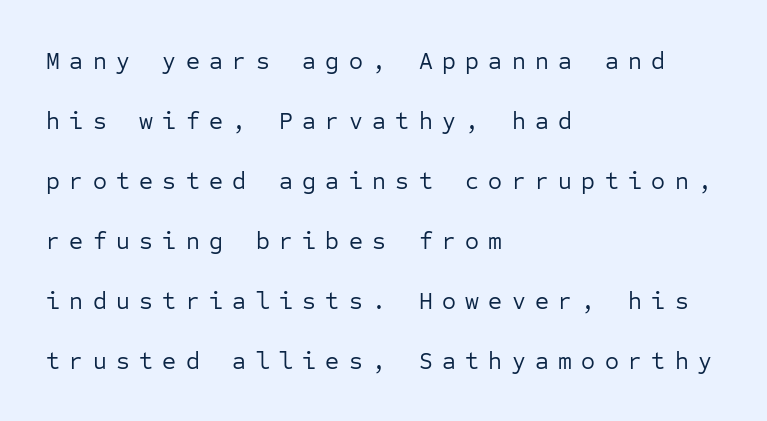
The image shows 24 px text type, upright; set left-aligned, loose line spacing (2.5x), unusually wide letter spacing (+0.39 em), not underlined.
